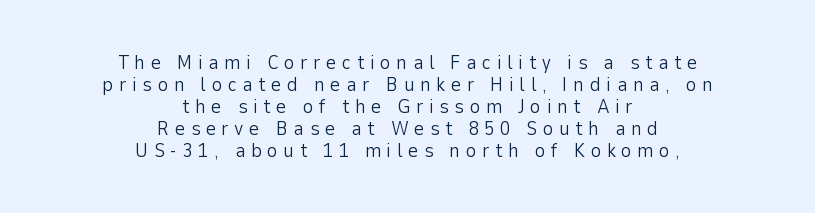
Posture: vertical. Compared with typical body copy, the letter spacing here is much looser. The lines are packed closely together with very little leading. Underlining? Definitely not there. Is the stroke heavy? The answer is a plain regular-or-lighter. Leftover space on each line is divided equally before and after the words.
